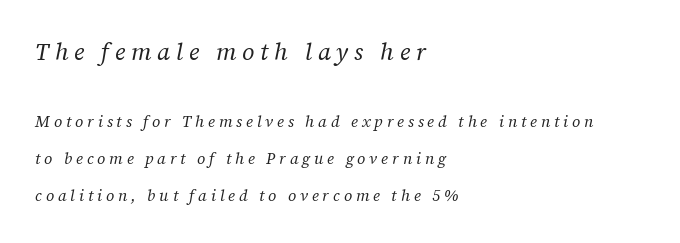
The image shows 24 px text type, italic (leaning right); set left-aligned, loose line spacing (2.32x), unusually wide letter spacing (+0.24 em), not underlined; the first (top) block is 1.5x larger.
